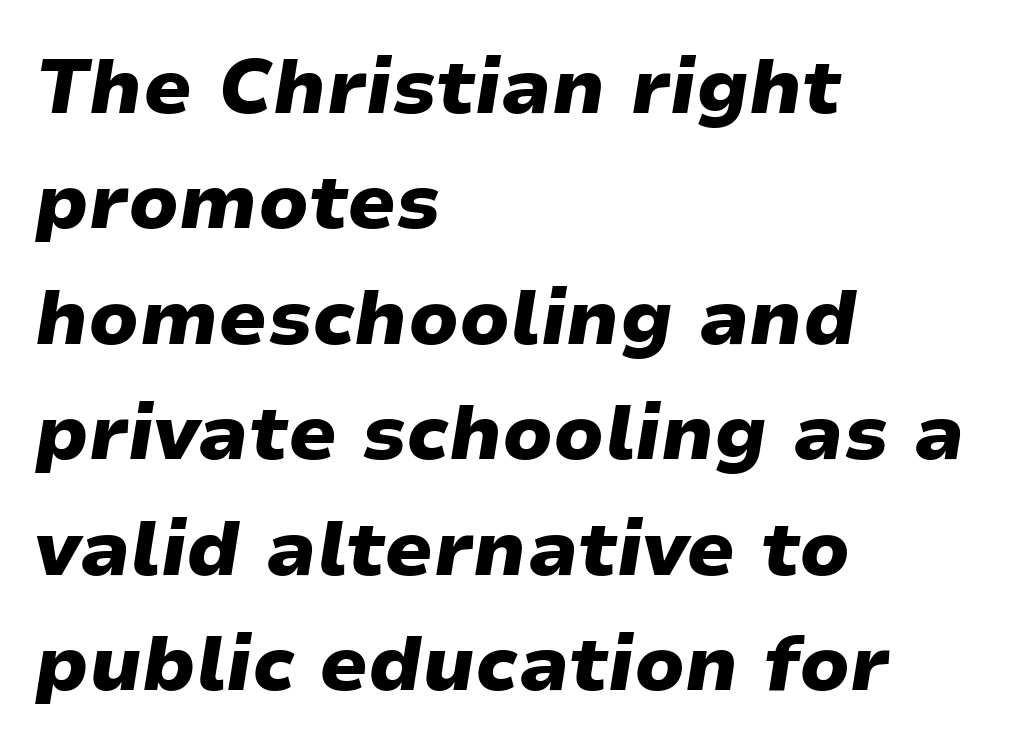
{"italic": "yes", "lean": "right", "slant_degrees": 9, "bold": "yes", "weight": "heavy", "width": "wide", "stroke_contrast": "low", "x_height": "medium", "monospaced": "no", "underline": "no", "align": "left", "line_spacing": "normal", "line_spacing_ratio": 1.5, "letter_spacing": "normal", "letter_spacing_em": 0.0, "glyph_px": 77}
